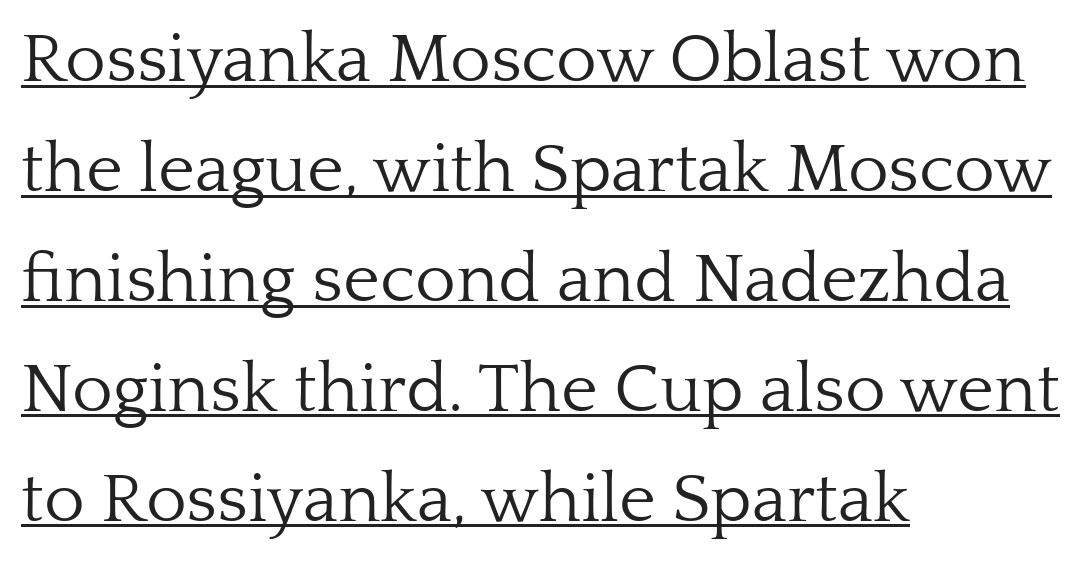
The image shows 70 px light serif type, upright; set left-aligned, normal line spacing (1.57x), normal letter spacing, underlined; low stroke contrast and a medium x-height.
